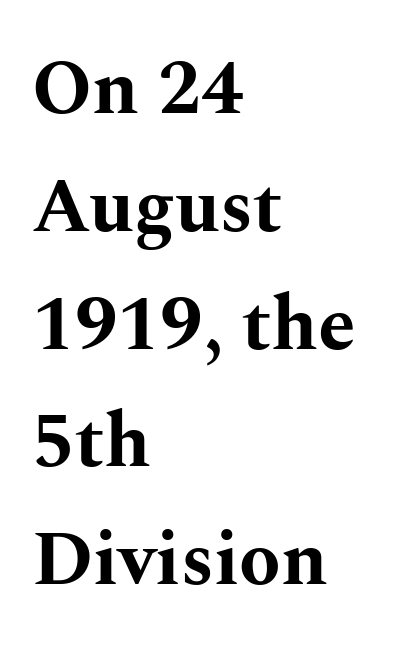
The image shows 76 px bold, wide serif type, upright; set left-aligned, normal line spacing (1.55x), normal letter spacing, not underlined; medium stroke contrast and a medium x-height.
